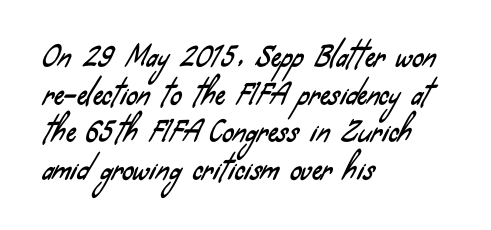
Q: Is the typeface a serif or a sans-serif typeface? A: Sans-serif.
Q: Is the text underlined? A: No.
Q: How is the paragraph aligned? A: Left-aligned.
Q: Is the spacing between letters normal or unusually wide? A: Normal.
Q: Is the spacing between lines tight, normal or loose? A: Normal.
Q: Width (condensed, normal, or wide)? A: Condensed.
Q: Stroke contrast? A: Low.
Q: x-height? A: Small.
Q: Monospaced? A: No.
